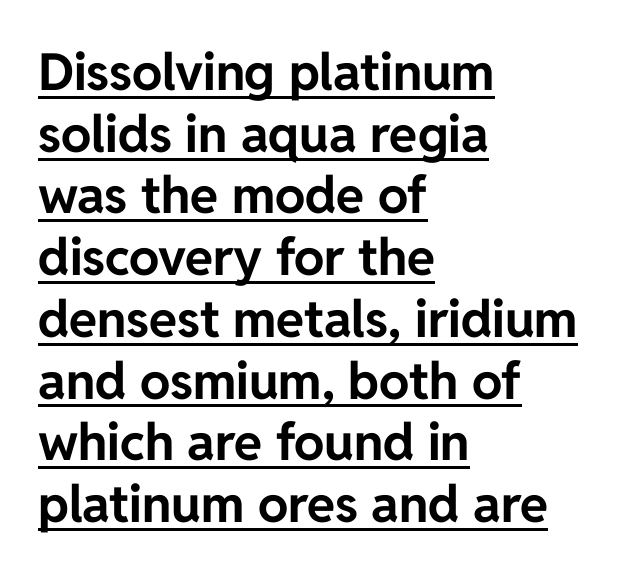
{"serif": "no", "italic": "no", "bold": "yes", "weight": "bold", "width": "normal", "stroke_contrast": "low", "x_height": "medium", "monospaced": "no", "underline": "yes", "align": "left", "line_spacing_ratio": 1.21, "letter_spacing": "normal", "letter_spacing_em": 0.0, "glyph_px": 51}
